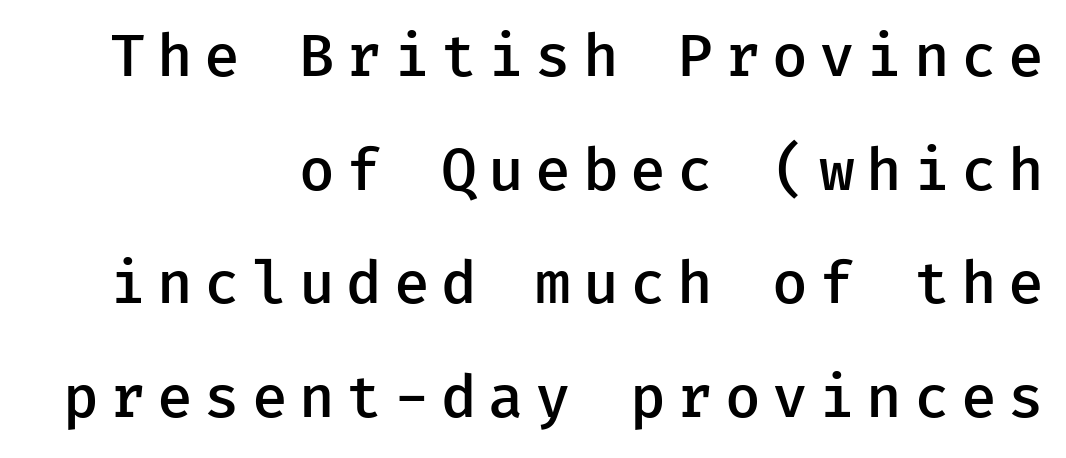
The image shows 58 px semibold sans-serif type, upright; set right-aligned, loose line spacing (1.96x), unusually wide letter spacing (+0.2 em), not underlined; low stroke contrast and a medium x-height.
